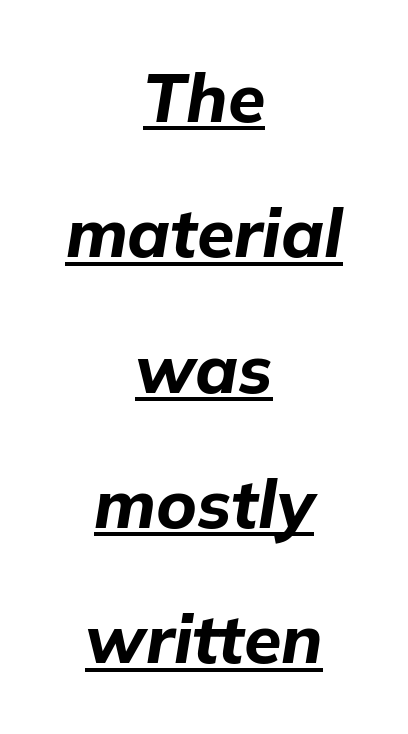
{"italic": "yes", "lean": "right", "slant_degrees": 9, "bold": "yes", "weight": "bold", "width": "normal", "stroke_contrast": "low", "x_height": "medium", "monospaced": "no", "underline": "yes", "align": "center", "line_spacing": "loose", "line_spacing_ratio": 1.99, "letter_spacing": "normal", "letter_spacing_em": 0.0, "glyph_px": 68}
